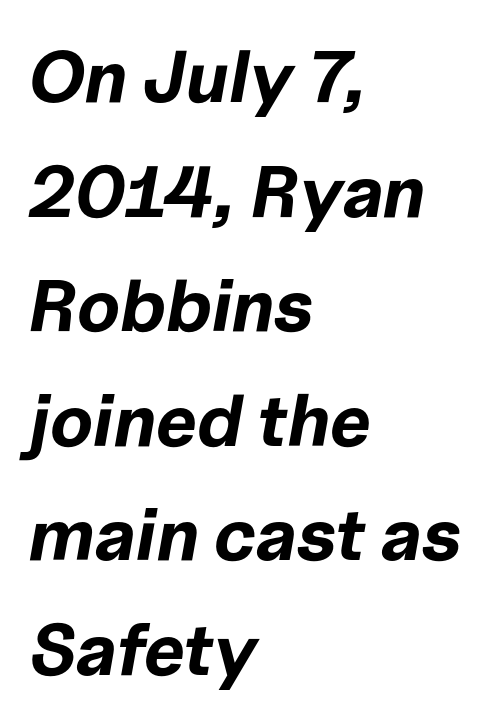
{"italic": "yes", "lean": "right", "slant_degrees": 10, "bold": "yes", "weight": "bold", "width": "normal", "stroke_contrast": "low", "x_height": "medium", "monospaced": "no", "underline": "no", "align": "left", "line_spacing": "normal", "line_spacing_ratio": 1.57, "letter_spacing": "normal", "letter_spacing_em": 0.0, "glyph_px": 73}
